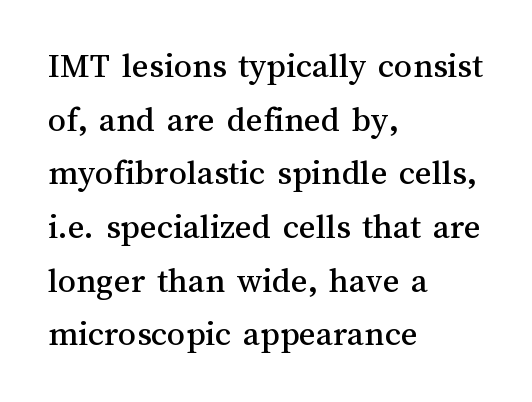
Q: Is the text italic (slanted)? A: No, it is upright.
Q: Is the text underlined? A: No.
Q: How is the paragraph aligned? A: Left-aligned.
Q: Is the spacing between letters normal or unusually wide? A: Normal.
Q: Is the spacing between lines tight, normal or loose? A: Normal.
Q: Width (condensed, normal, or wide)? A: Normal.
Q: Stroke contrast? A: Medium.
Q: x-height? A: Medium.
Q: Monospaced? A: No.
